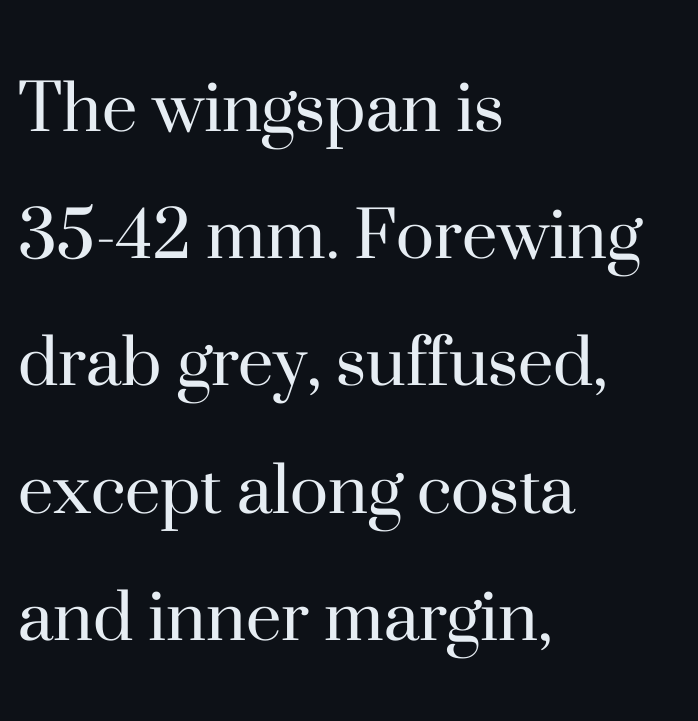
Q: Is the text bold? A: No.
Q: Is the text italic (slanted)? A: No, it is upright.
Q: Is the typeface a serif or a sans-serif typeface? A: Serif.
Q: Is the text underlined? A: No.
Q: How is the paragraph aligned? A: Left-aligned.
Q: Is the spacing between letters normal or unusually wide? A: Normal.
Q: Is the spacing between lines tight, normal or loose? A: Normal.
Q: Width (condensed, normal, or wide)? A: Normal.
Q: Stroke contrast? A: High.
Q: x-height? A: Small.
Q: Monospaced? A: No.
